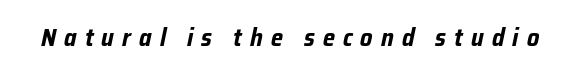
Q: Is the text bold? A: Yes.
Q: Is the text italic (slanted)? A: Yes, it leans right by about 12 degrees.
Q: Is the text underlined? A: No.
Q: Is the spacing between letters normal or unusually wide? A: Unusually wide.
